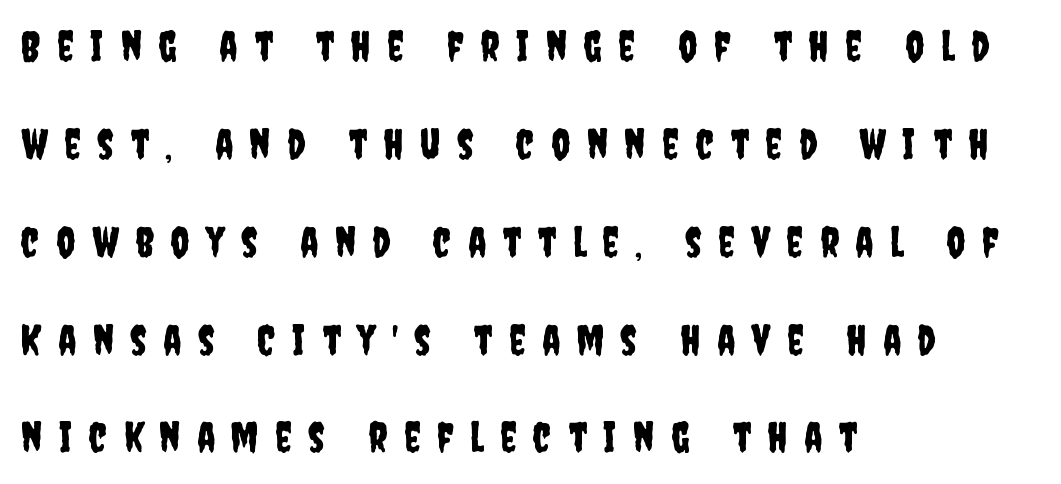
Q: Is the text italic (slanted)? A: No, it is upright.
Q: Is the typeface a serif or a sans-serif typeface? A: Sans-serif.
Q: Is the text underlined? A: No.
Q: How is the paragraph aligned? A: Left-aligned.
Q: Is the spacing between letters normal or unusually wide? A: Unusually wide.
Q: Is the spacing between lines tight, normal or loose? A: Loose.
Q: Width (condensed, normal, or wide)? A: Condensed.
Q: Stroke contrast? A: Low.
Q: x-height? A: Large.
Q: Monospaced? A: No.
